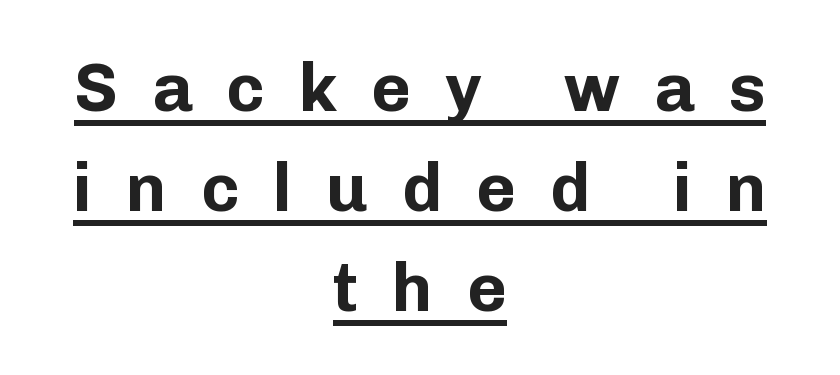
{"serif": "no", "italic": "no", "bold": "yes", "weight": "bold", "width": "normal", "stroke_contrast": "low", "x_height": "medium", "monospaced": "no", "underline": "yes", "align": "center", "line_spacing": "normal", "line_spacing_ratio": 1.47, "letter_spacing": "wide", "letter_spacing_em": 0.5, "glyph_px": 68}
